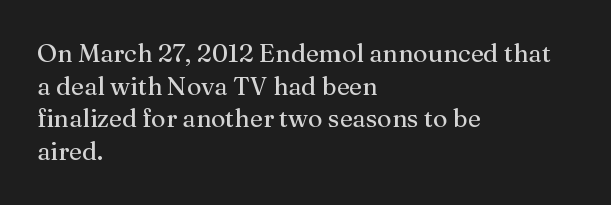
The image shows 25 px text type, upright; set left-aligned, normal line spacing (1.31x), normal letter spacing, not underlined.
